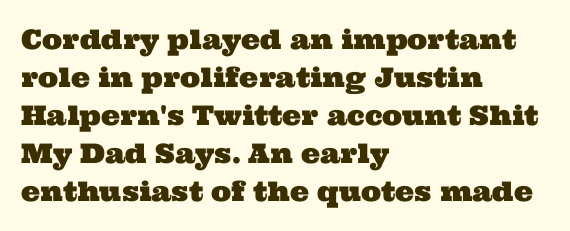
Glyph-to-glyph distance matches everyday printed text. Vertically, the passage feels balanced, rows spaced as you'd expect. Lines of text with bare space underneath. Is the block centered? No — it sits flush against the left margin.
